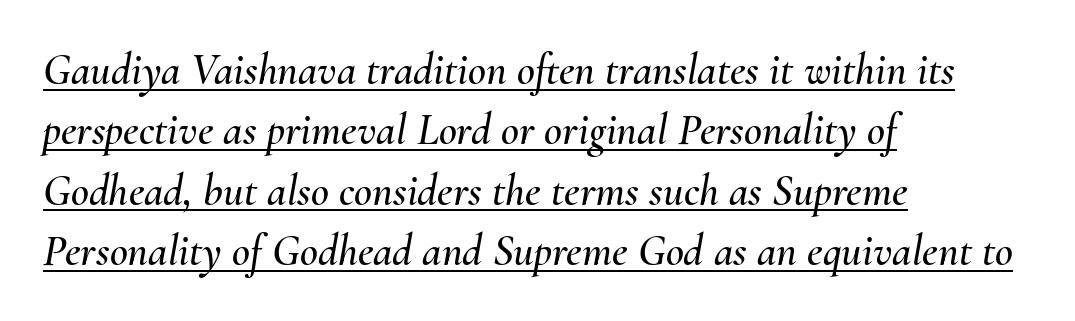
The image shows 44 px text type, italic (leaning right); set left-aligned, normal line spacing (1.37x), normal letter spacing, underlined; medium stroke contrast and a small x-height.
